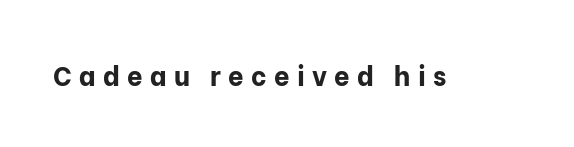
Q: Is the text bold? A: Yes.
Q: Is the text italic (slanted)? A: No, it is upright.
Q: Is the text underlined? A: No.
Q: Is the spacing between letters normal or unusually wide? A: Unusually wide.
